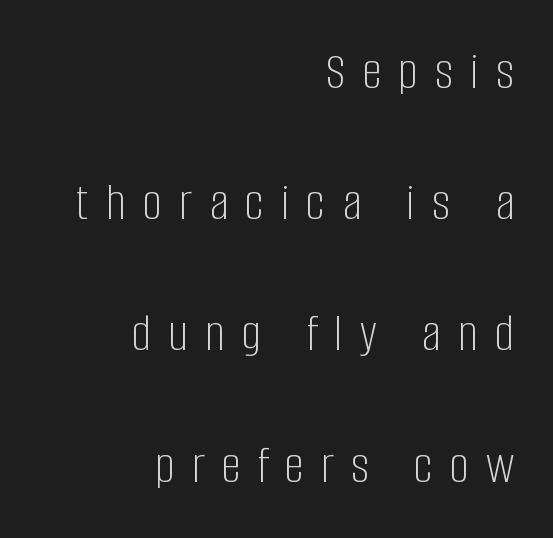
The image shows 54 px light, condensed sans-serif type, upright; set right-aligned, loose line spacing (2.43x), unusually wide letter spacing (+0.32 em), not underlined; low stroke contrast and a large x-height.
